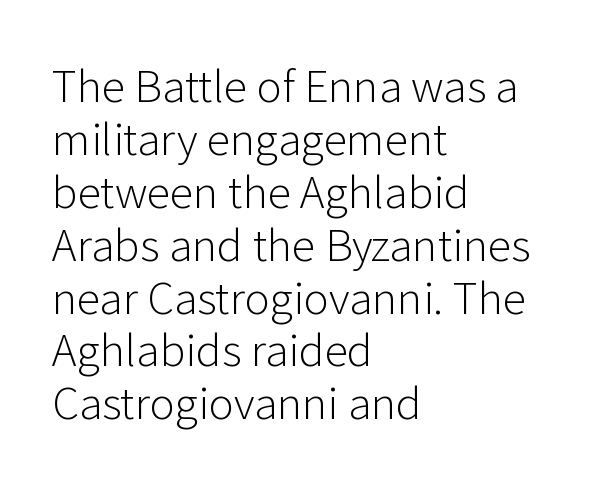
Spacing between characters is what you'd get straight out of the box. The face used here is proportionally spaced, like ordinary book or web type. This is roman type, the default non-slanted kind. A light-to-regular cut is what we see here. This is sans-serif lettering, the kind often seen on screens and signage. Leftover space on each line is placed entirely after the last word.
